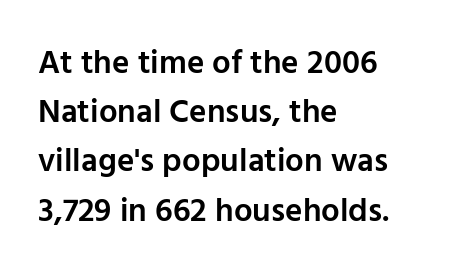
{"serif": "no", "italic": "no", "bold": "semi", "weight": "semibold", "width": "normal", "stroke_contrast": "low", "x_height": "medium", "monospaced": "no", "underline": "no", "align": "left", "line_spacing": "normal", "line_spacing_ratio": 1.49, "letter_spacing": "normal", "letter_spacing_em": 0.0, "glyph_px": 33}
